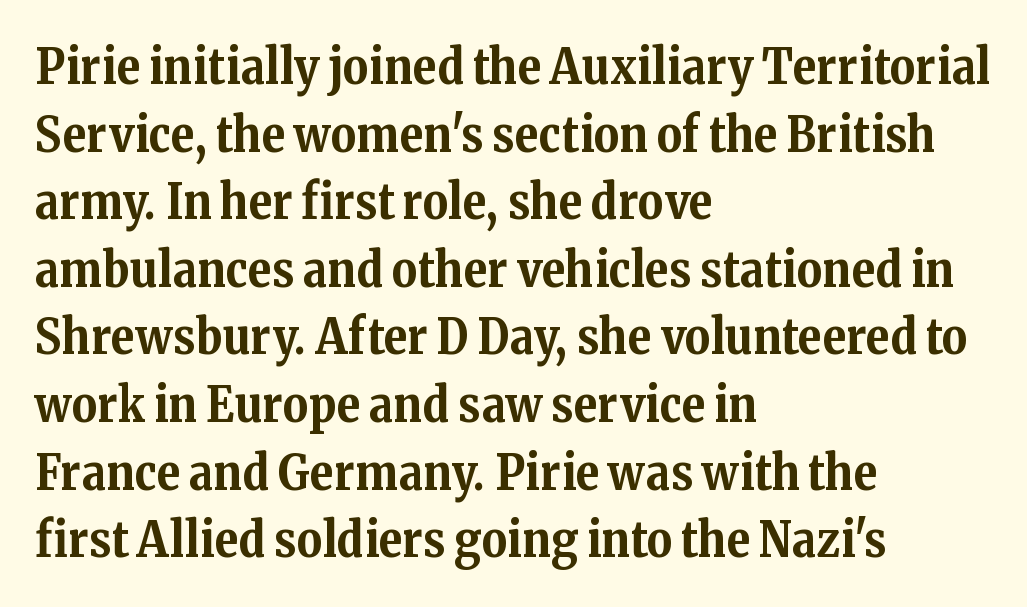
Q: Is the text bold? A: Yes.
Q: Is the text italic (slanted)? A: No, it is upright.
Q: Is the typeface a serif or a sans-serif typeface? A: Serif.
Q: Is the text underlined? A: No.
Q: How is the paragraph aligned? A: Left-aligned.
Q: Is the spacing between letters normal or unusually wide? A: Normal.
Q: Is the spacing between lines tight, normal or loose? A: Normal.
Q: Width (condensed, normal, or wide)? A: Normal.
Q: Stroke contrast? A: Medium.
Q: x-height? A: Medium.
Q: Monospaced? A: No.
